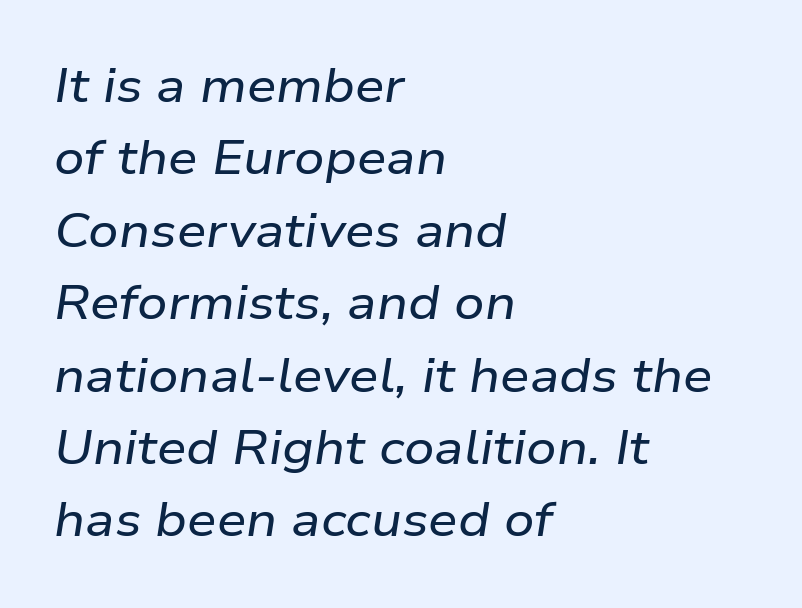
Q: Is the text italic (slanted)? A: Yes, it leans right by about 9 degrees.
Q: Is the text underlined? A: No.
Q: How is the paragraph aligned? A: Left-aligned.
Q: Is the spacing between letters normal or unusually wide? A: Normal.
Q: Is the spacing between lines tight, normal or loose? A: Normal.
Q: Width (condensed, normal, or wide)? A: Wide.
Q: Stroke contrast? A: Low.
Q: x-height? A: Medium.
Q: Monospaced? A: No.
